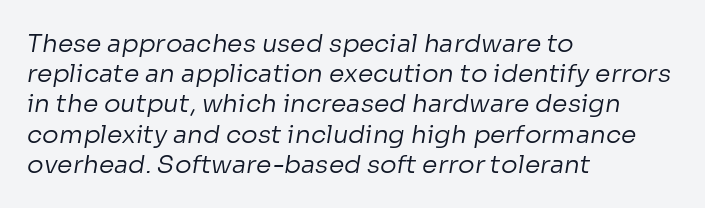
The image shows 25 px text type; set left-aligned, line spacing 1.21x, normal letter spacing, not underlined.
